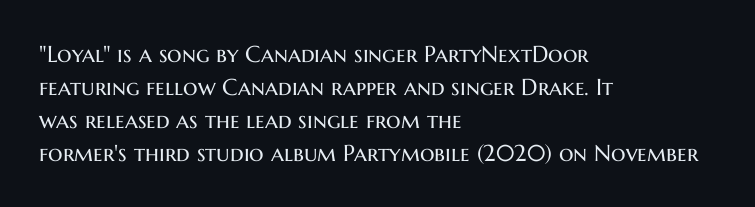
Honestly, the row spacing looks completely unremarkable. Caption: face not bold, strokes unweighted. Posture: vertical. This rendering features lettering with no underline. The setting favours the left margin, as ordinary paragraphs usually do.
